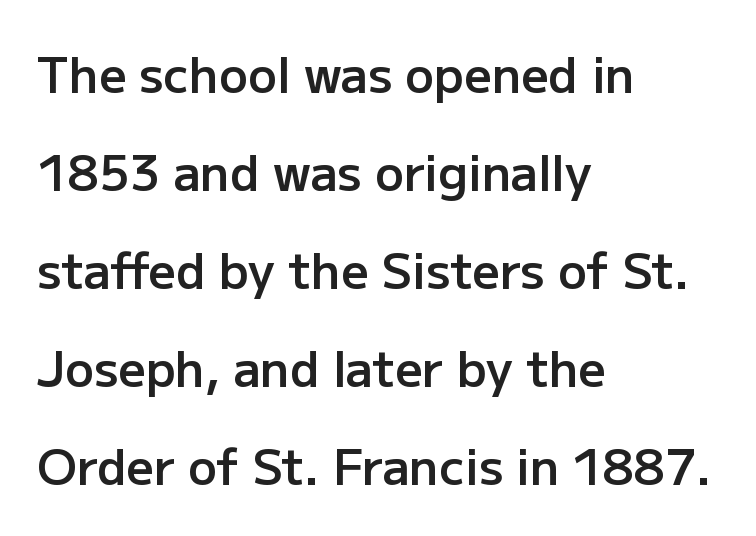
The image shows 48 px semibold sans-serif type, upright; set left-aligned, loose line spacing (2.04x), normal letter spacing, not underlined; low stroke contrast and a medium x-height.
